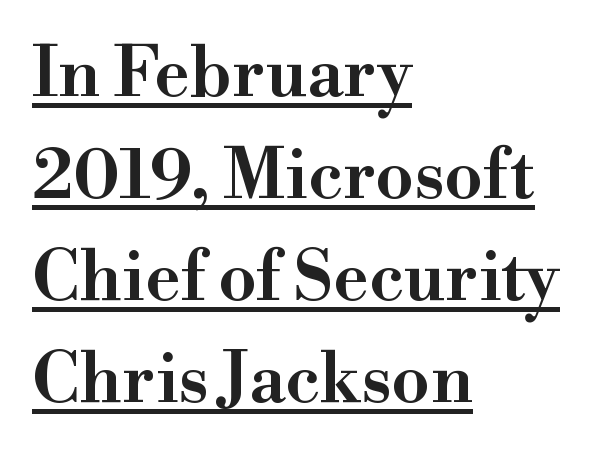
Rendered with straight, roman letterforms. Visually the block forms a straight wall on the left and a jagged coastline on the right. The face used here is a semibold: visibly heavier than regular, lighter than bold. The line texture is even and compact thanks to regular tracking. Spacing verdict: proportional, widths tailored to each character.
